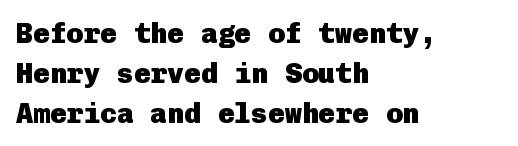
I'd describe the lettering as bold — thick and assertive. Vertical spacing — default. Italic: no, the glyphs are upright roman. Bare-footed words on every line.
